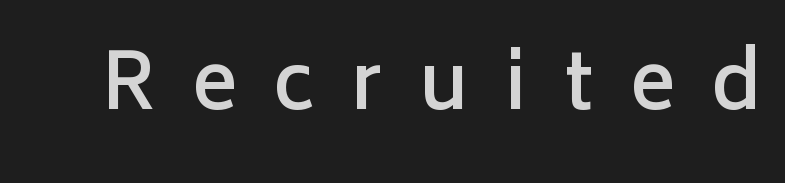
The image shows 76 px semibold sans-serif type, upright; set unusually wide letter spacing (+0.48 em), not underlined; low stroke contrast and a medium x-height.
